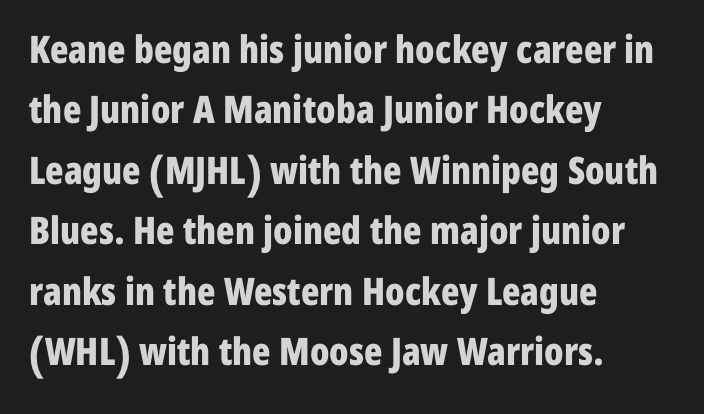
{"serif": "no", "italic": "no", "bold": "yes", "weight": "bold", "width": "condensed", "stroke_contrast": "low", "x_height": "medium", "monospaced": "no", "underline": "no", "align": "left", "line_spacing": "normal", "line_spacing_ratio": 1.59, "letter_spacing": "normal", "letter_spacing_em": 0.0, "glyph_px": 38}
